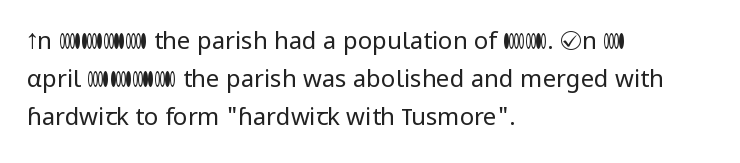
Is there much room between lines? A standard amount, neither cramped nor airy. A roman cut, with each character standing at attention. How are the letters spaced? Ordinarily, with no added tracking. This rendering features lettering with no underline. The paragraph shown leans on its left margin. The weight tops out at a normal text grade.
